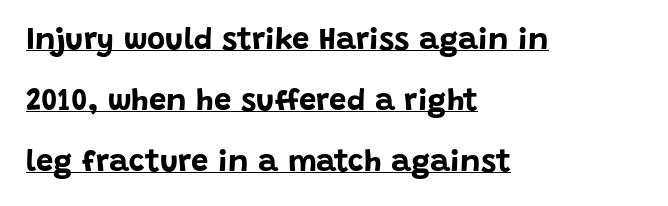
{"serif": "no", "italic": "no", "bold": "yes", "weight": "bold", "width": "normal", "stroke_contrast": "low", "x_height": "large", "monospaced": "no", "underline": "yes", "align": "left", "line_spacing": "loose", "line_spacing_ratio": 1.96, "letter_spacing": "normal", "letter_spacing_em": 0.0, "glyph_px": 31}
